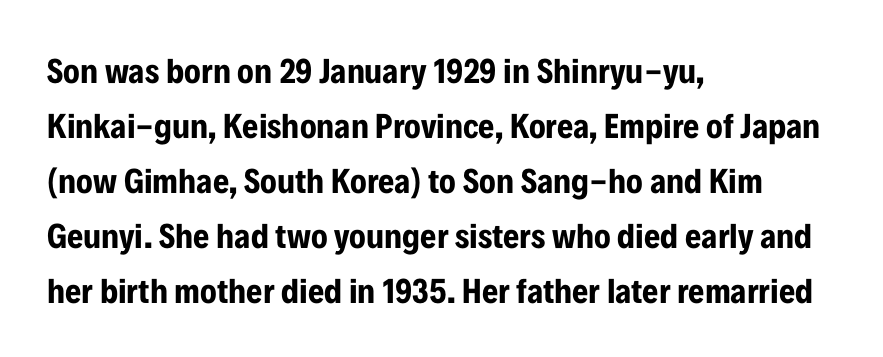
Q: Is the text bold? A: Yes.
Q: Is the text italic (slanted)? A: No, it is upright.
Q: Is the typeface a serif or a sans-serif typeface? A: Sans-serif.
Q: Is the text underlined? A: No.
Q: How is the paragraph aligned? A: Left-aligned.
Q: Is the spacing between letters normal or unusually wide? A: Normal.
Q: Is the spacing between lines tight, normal or loose? A: Normal.
Q: Width (condensed, normal, or wide)? A: Condensed.
Q: Stroke contrast? A: Low.
Q: x-height? A: Medium.
Q: Monospaced? A: No.
